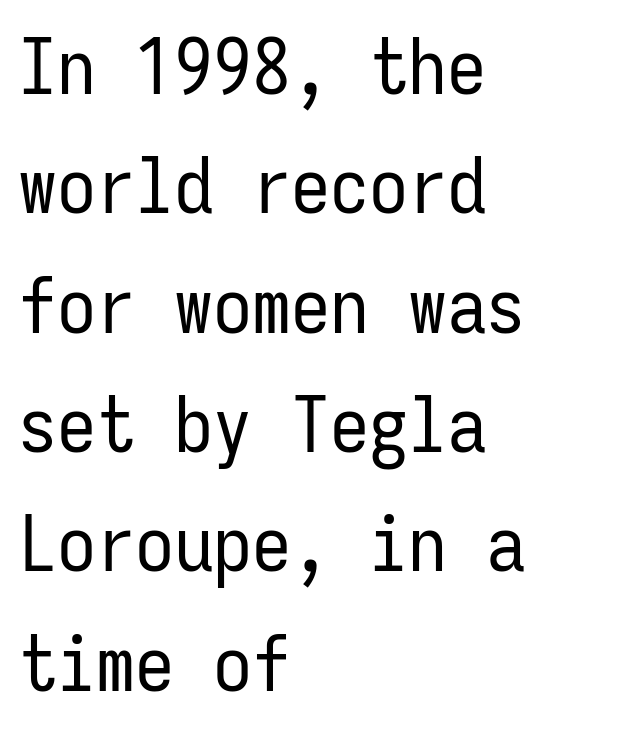
{"serif": "no", "italic": "no", "bold": "no", "weight": "regular", "width": "condensed", "stroke_contrast": "low", "x_height": "medium", "monospaced": "yes", "underline": "no", "align": "left", "line_spacing": "normal", "line_spacing_ratio": 1.53, "letter_spacing": "normal", "letter_spacing_em": 0.0, "glyph_px": 78}
